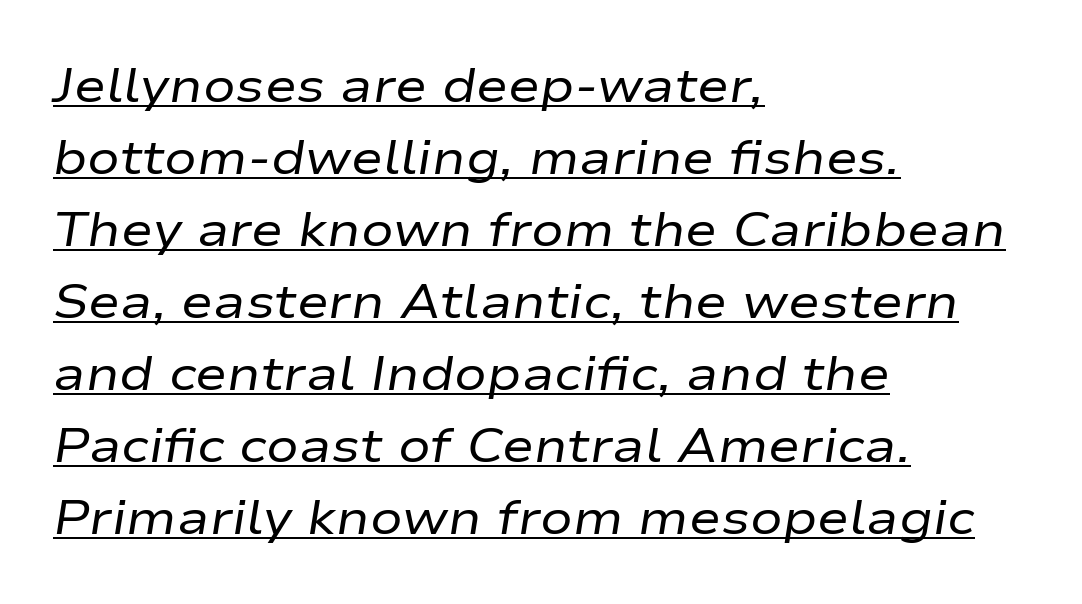
The image shows 48 px regular-weight, wide type, italic (leaning right); set left-aligned, normal line spacing (1.5x), normal letter spacing, underlined; low stroke contrast and a medium x-height.
